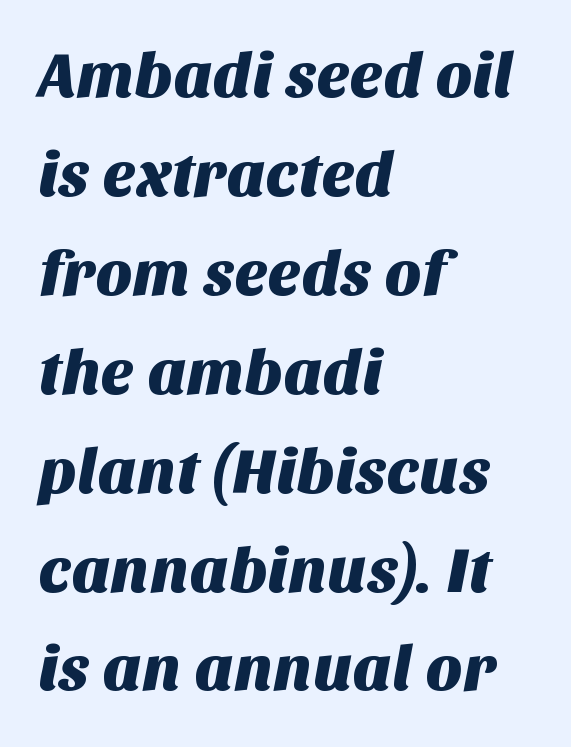
{"serif": "no", "width": "normal", "stroke_contrast": "medium", "x_height": "large", "monospaced": "no", "underline": "no", "align": "left", "line_spacing": "normal", "line_spacing_ratio": 1.57, "letter_spacing": "normal", "letter_spacing_em": 0.0, "glyph_px": 63}
